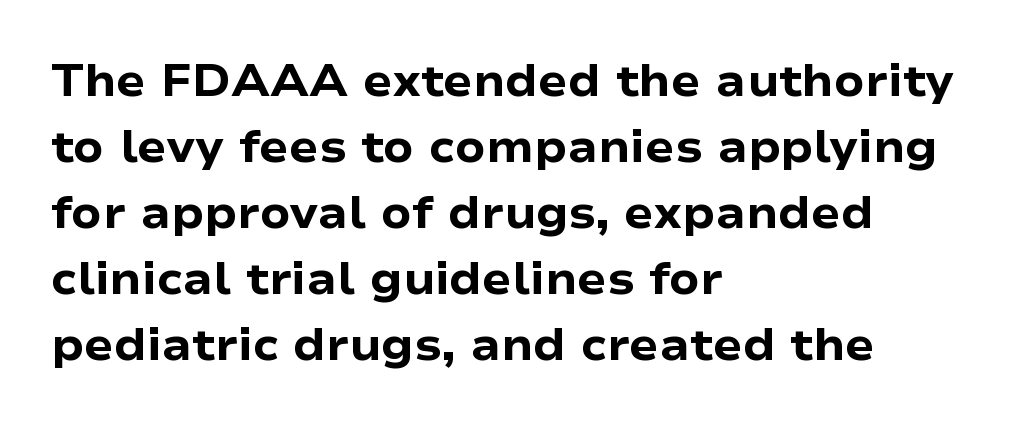
The image shows 44 px heavy, wide sans-serif type, upright; set left-aligned, normal line spacing (1.5x), normal letter spacing, not underlined; low stroke contrast and a medium x-height.
